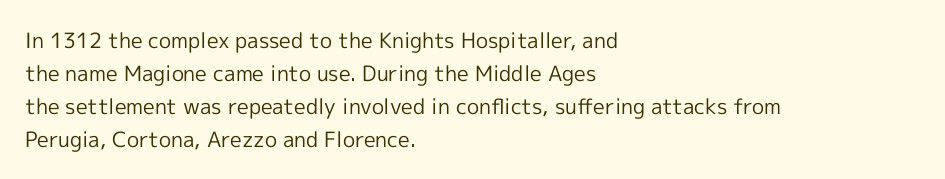
No italicization has been applied; the sample stays upright. This rendering features lettering with no underline. Summary of weight: not heavy and not bold. The typesetter chose a ragged-right arrangement here. The vertical gap from one line to the next is medium.
